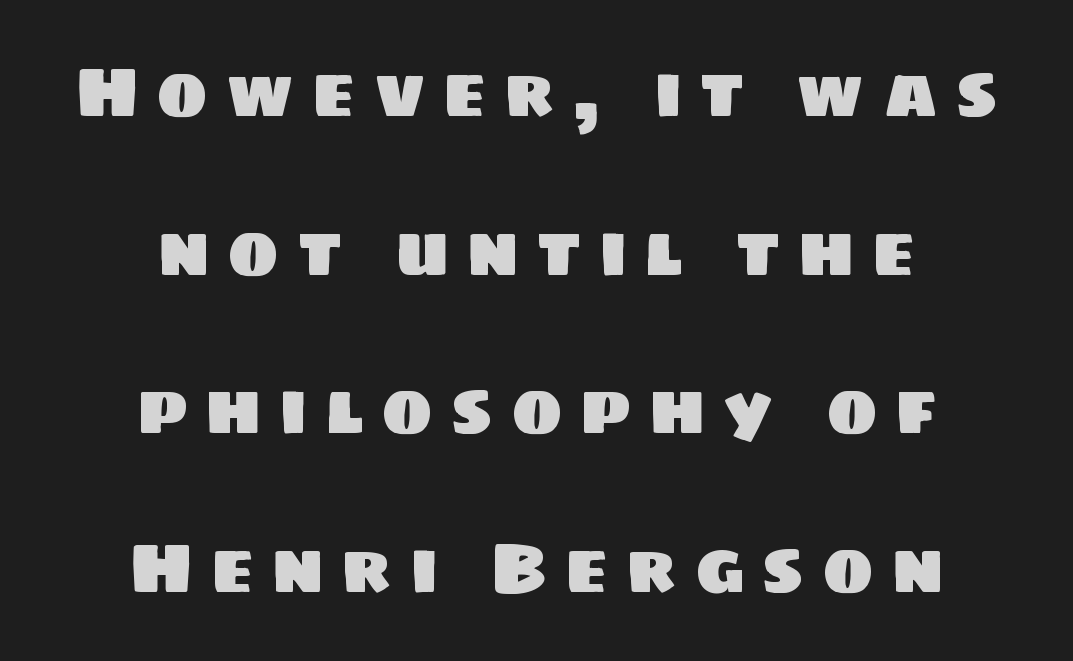
Q: Is the typeface a serif or a sans-serif typeface? A: Sans-serif.
Q: Is the text underlined? A: No.
Q: How is the paragraph aligned? A: Centered.
Q: Is the spacing between letters normal or unusually wide? A: Unusually wide.
Q: Is the spacing between lines tight, normal or loose? A: Loose.
Q: Width (condensed, normal, or wide)? A: Normal.
Q: Stroke contrast? A: Low.
Q: x-height? A: Large.
Q: Monospaced? A: No.
